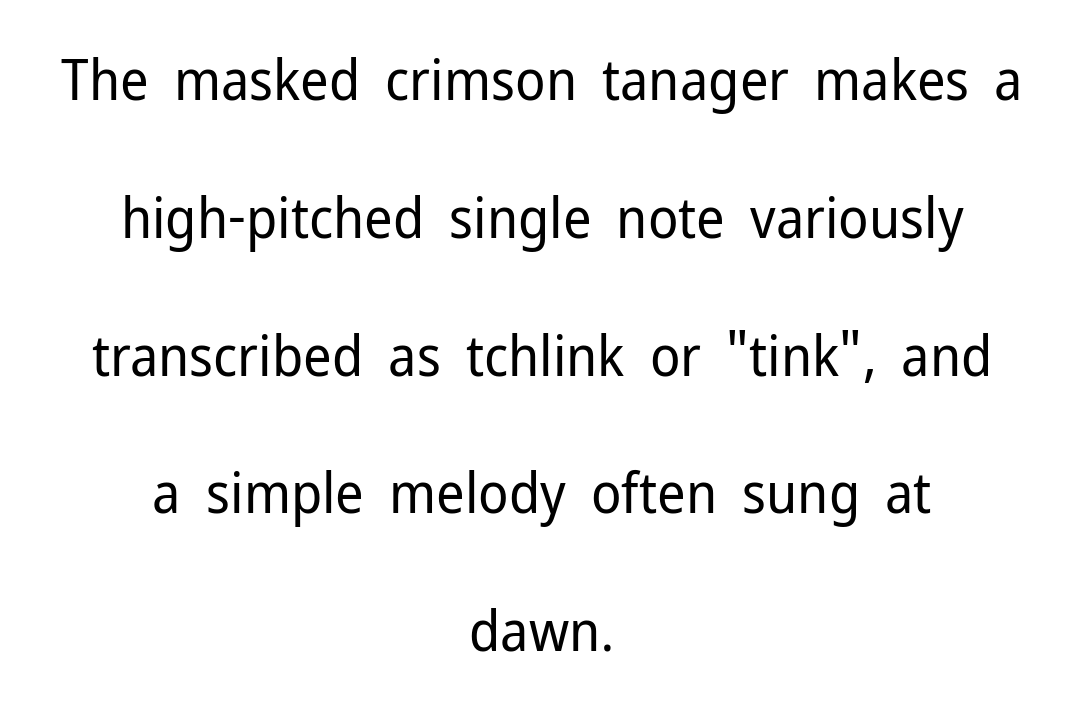
Each row of text sits above clean, open space. Words appear dense and cohesive because spacing is normal. Characters remain perfectly vertical along every line. Looks like regular typesetting: each glyph gets only the width it needs. Leftover space on each line is divided equally before and after the words.
